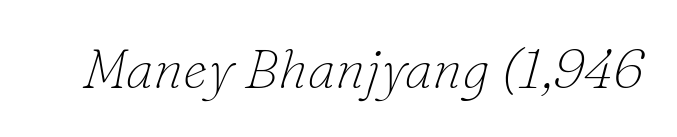
Q: Is the text bold? A: No.
Q: Is the text italic (slanted)? A: Yes, it leans right by about 16 degrees.
Q: Is the typeface a serif or a sans-serif typeface? A: Serif.
Q: Is the text underlined? A: No.
Q: Is the spacing between letters normal or unusually wide? A: Normal.
Q: Width (condensed, normal, or wide)? A: Normal.
Q: Stroke contrast? A: Low.
Q: x-height? A: Small.
Q: Monospaced? A: No.
